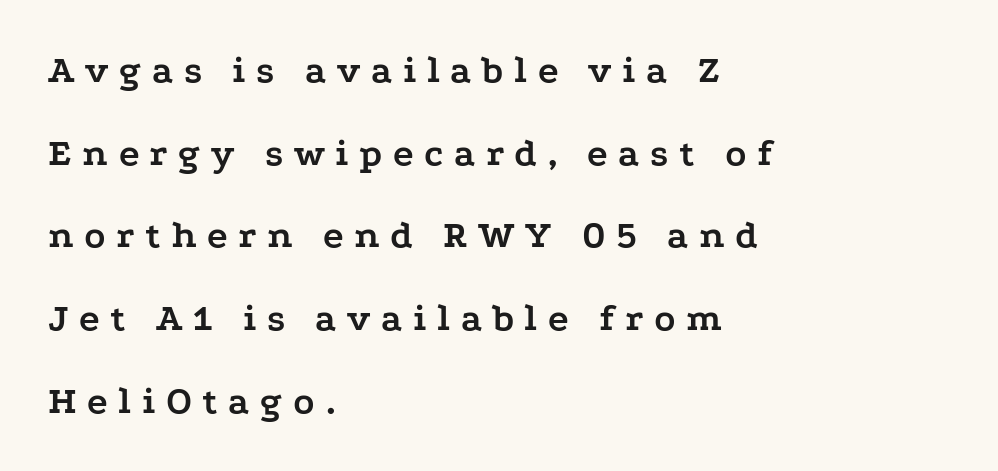
The image shows 39 px semibold, wide serif type, upright; set left-aligned, loose line spacing (2.12x), unusually wide letter spacing (+0.27 em), not underlined; low stroke contrast and a medium x-height.
